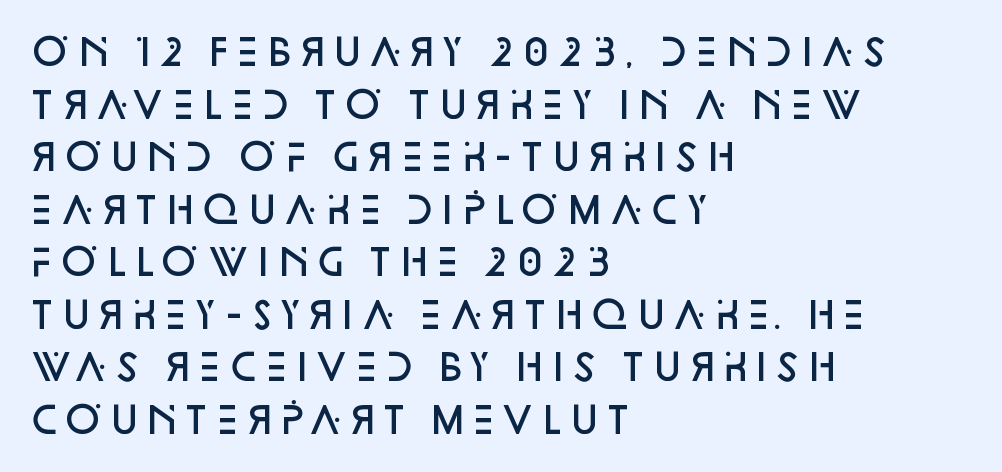
Q: Is the text bold? A: Semi-bold.
Q: Is the text italic (slanted)? A: No, it is upright.
Q: Is the typeface a serif or a sans-serif typeface? A: Sans-serif.
Q: Is the text underlined? A: No.
Q: How is the paragraph aligned? A: Left-aligned.
Q: Is the spacing between letters normal or unusually wide? A: Normal.
Q: Is the spacing between lines tight, normal or loose? A: Normal.
Q: Width (condensed, normal, or wide)? A: Normal.
Q: Stroke contrast? A: Low.
Q: x-height? A: Large.
Q: Monospaced? A: No.
